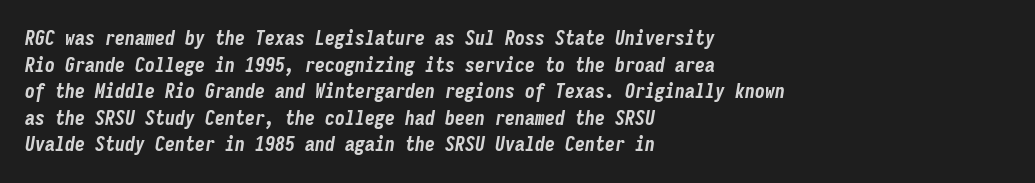
{"italic": "yes", "lean": "right", "slant_degrees": 9, "bold": "yes", "underline": "no", "align": "left", "line_spacing": "normal", "line_spacing_ratio": 1.33, "letter_spacing": "normal", "letter_spacing_em": 0.0, "glyph_px": 20}
